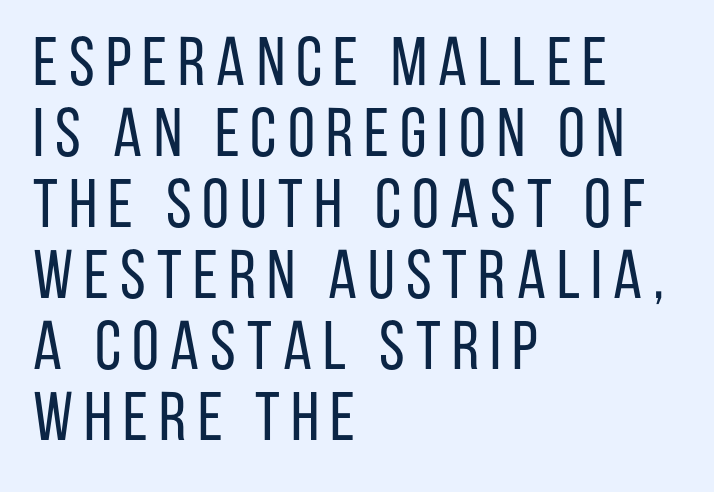
The image shows 69 px regular-weight, condensed sans-serif type, upright; set left-aligned, tight line spacing (1.03x), not underlined; low stroke contrast and a large x-height.
